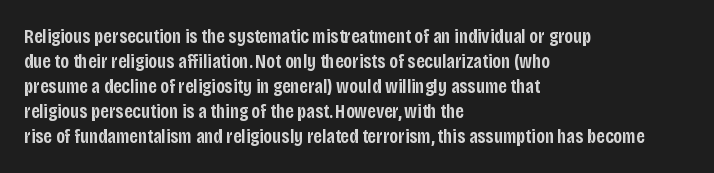
The image shows 20 px text type, upright; set left-aligned, normal line spacing (1.25x), normal letter spacing, not underlined.
